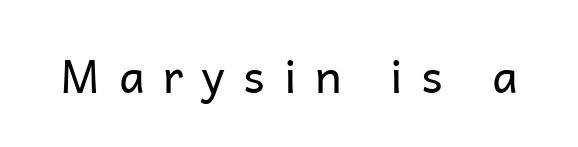
Q: Is the text bold? A: No.
Q: Is the text italic (slanted)? A: No, it is upright.
Q: Is the typeface a serif or a sans-serif typeface? A: Sans-serif.
Q: Is the text underlined? A: No.
Q: Is the spacing between letters normal or unusually wide? A: Unusually wide.
Q: Width (condensed, normal, or wide)? A: Normal.
Q: Stroke contrast? A: Low.
Q: x-height? A: Medium.
Q: Monospaced? A: No.
